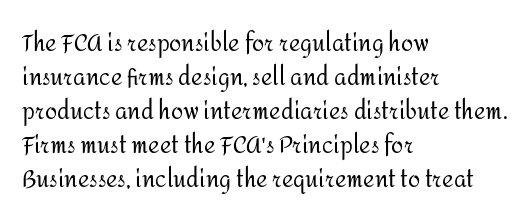
The image shows 22 px text type, upright; set left-aligned, normal line spacing (1.54x), normal letter spacing, not underlined.
